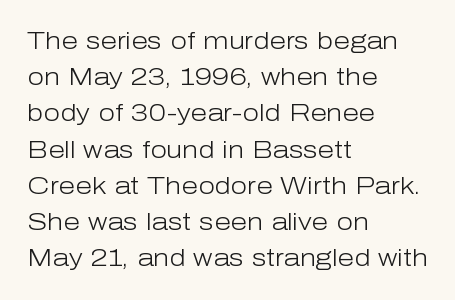
Default kerning and tracking; the words read as compact shapes. Tall strokes in this sample are plumb rather than angled. This rendering uses left alignment, leaving the right contour irregular. Students, observe: this is what conventionally led text looks like. Each stroke keeps to a modest, everyday thickness or less. Honestly, there is no underline to notice here at all.
